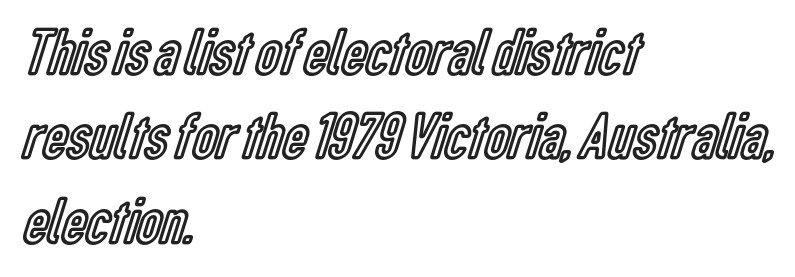
Q: Is the text italic (slanted)? A: Yes.
Q: Is the text underlined? A: No.
Q: How is the paragraph aligned? A: Left-aligned.
Q: Is the spacing between letters normal or unusually wide? A: Normal.
Q: Is the spacing between lines tight, normal or loose? A: Normal.
Q: Width (condensed, normal, or wide)? A: Condensed.
Q: x-height? A: Medium.
Q: Monospaced? A: No.
